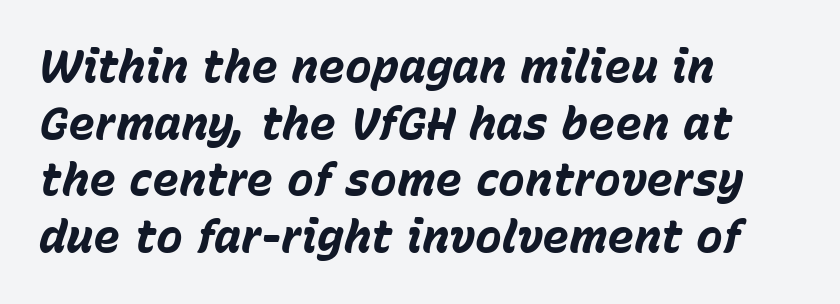
The rendering uses natural spacing where letterforms have individual widths. Letter spacing: default. Every character sits at an angle, as italics do. The paragraph has a hard left edge and a soft right edge. The glyphs have the mass of a bold cut. Quick note: interline space is typical.
